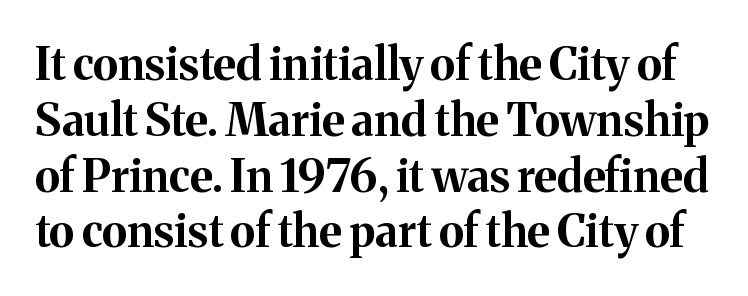
The image shows 45 px bold serif type, upright; set line spacing 1.24x, normal letter spacing, not underlined; medium stroke contrast and a medium x-height.
